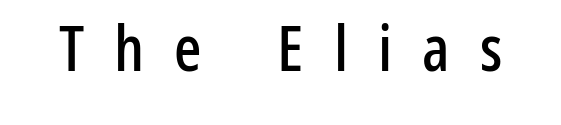
Q: Is the text italic (slanted)? A: No, it is upright.
Q: Is the typeface a serif or a sans-serif typeface? A: Sans-serif.
Q: Is the text underlined? A: No.
Q: Is the spacing between letters normal or unusually wide? A: Unusually wide.
Q: Width (condensed, normal, or wide)? A: Condensed.
Q: Stroke contrast? A: Low.
Q: x-height? A: Medium.
Q: Monospaced? A: No.
